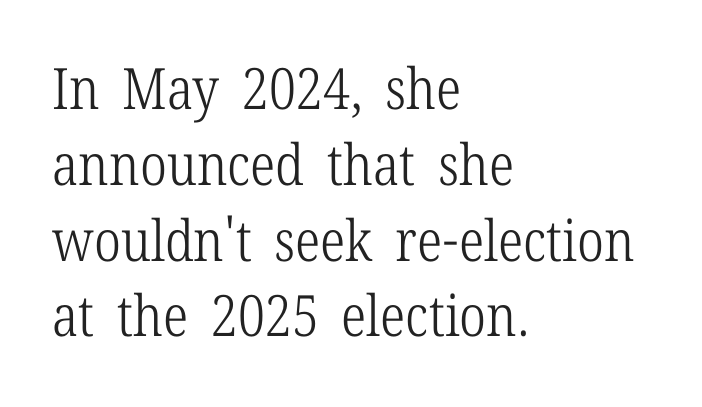
Q: Is the text bold? A: No.
Q: Is the text italic (slanted)? A: No, it is upright.
Q: Is the typeface a serif or a sans-serif typeface? A: Serif.
Q: Is the text underlined? A: No.
Q: How is the paragraph aligned? A: Left-aligned.
Q: Is the spacing between letters normal or unusually wide? A: Normal.
Q: Is the spacing between lines tight, normal or loose? A: Normal.
Q: Width (condensed, normal, or wide)? A: Condensed.
Q: Stroke contrast? A: Low.
Q: x-height? A: Medium.
Q: Monospaced? A: No.
